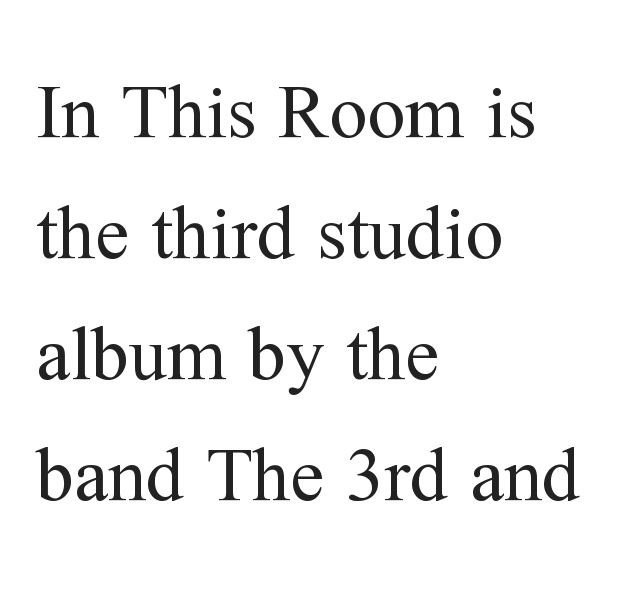
{"serif": "yes", "italic": "no", "bold": "no", "weight": "regular", "width": "normal", "stroke_contrast": "medium", "x_height": "medium", "monospaced": "no", "underline": "no", "align": "left", "line_spacing": "normal", "line_spacing_ratio": 1.59, "letter_spacing": "normal", "letter_spacing_em": 0.0, "glyph_px": 76}
